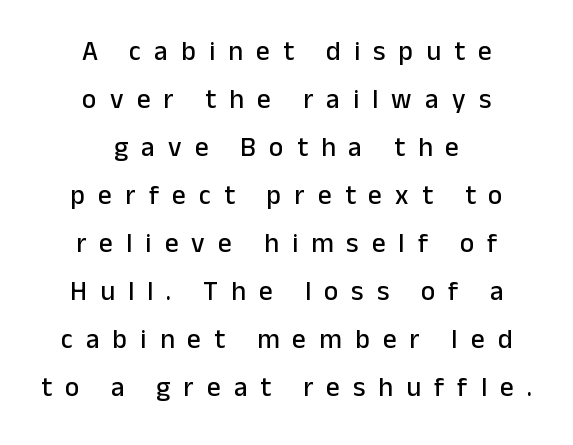
Q: Is the text italic (slanted)? A: No, it is upright.
Q: Is the text underlined? A: No.
Q: How is the paragraph aligned? A: Centered.
Q: Is the spacing between letters normal or unusually wide? A: Unusually wide.
